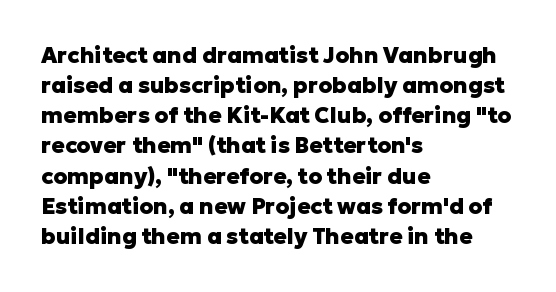
The paragraph shown leans on its left margin. This block has exactly the height ordinary leading produces. Italic: no, the glyphs are upright roman. The baseline area is clear.
